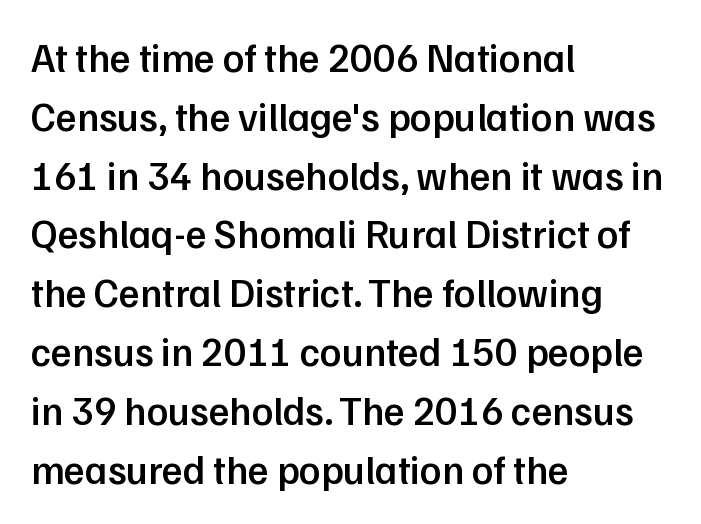
The image shows 40 px semibold sans-serif type, upright; set left-aligned, normal line spacing (1.47x), normal letter spacing, not underlined; low stroke contrast and a medium x-height.
